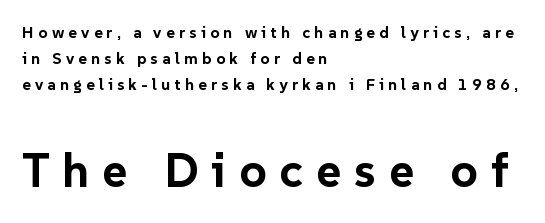
Every character sits straight up, as roman type does. A typesetter would call this heavily tracked-out type. Interline gaps are of average width in this sample. Examine the stroke ends and you'll find no serifs. Underlining? Definitely not there.
